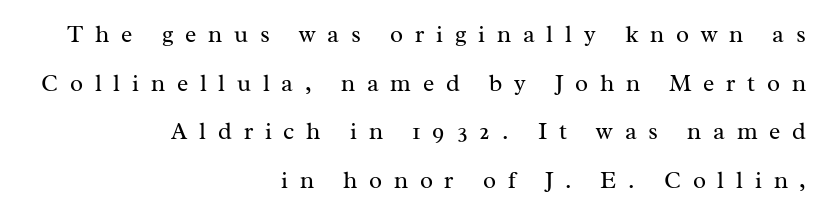
{"italic": "no", "bold": "no", "underline": "no", "align": "right", "line_spacing": "loose", "line_spacing_ratio": 2.03, "letter_spacing": "wide", "letter_spacing_em": 0.49, "glyph_px": 24}
